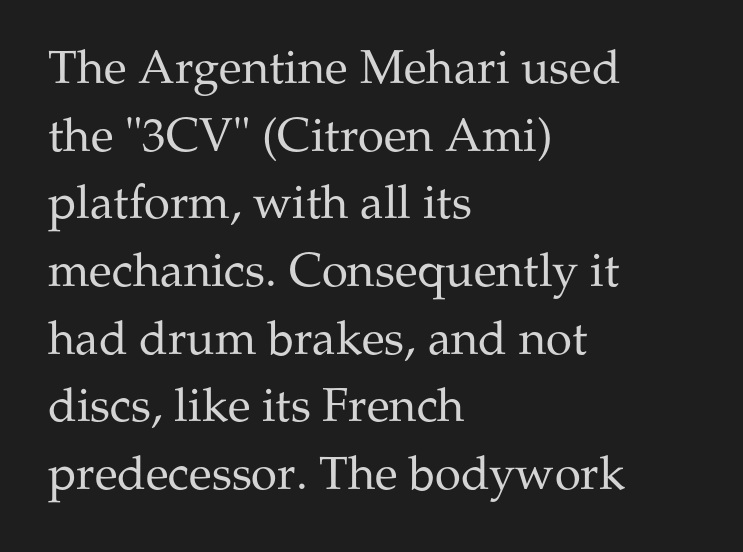
Q: Is the text bold? A: No.
Q: Is the text italic (slanted)? A: No, it is upright.
Q: Is the typeface a serif or a sans-serif typeface? A: Serif.
Q: Is the text underlined? A: No.
Q: How is the paragraph aligned? A: Left-aligned.
Q: Is the spacing between letters normal or unusually wide? A: Normal.
Q: Is the spacing between lines tight, normal or loose? A: Normal.
Q: Width (condensed, normal, or wide)? A: Normal.
Q: Stroke contrast? A: Medium.
Q: x-height? A: Medium.
Q: Monospaced? A: No.
